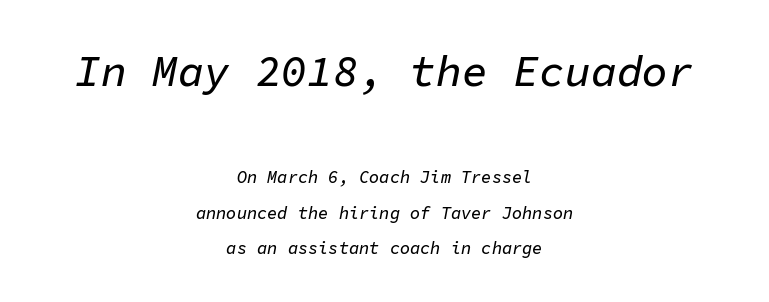
{"italic": "yes", "lean": "right", "slant_degrees": 11, "width": "normal", "stroke_contrast": "low", "x_height": "medium", "monospaced": "yes", "underline": "no", "align": "center", "line_spacing": "loose", "line_spacing_ratio": 2.07, "letter_spacing": "normal", "letter_spacing_em": 0.0, "larger_block": "first", "size_ratio": 2.53, "glyph_px": 43}
